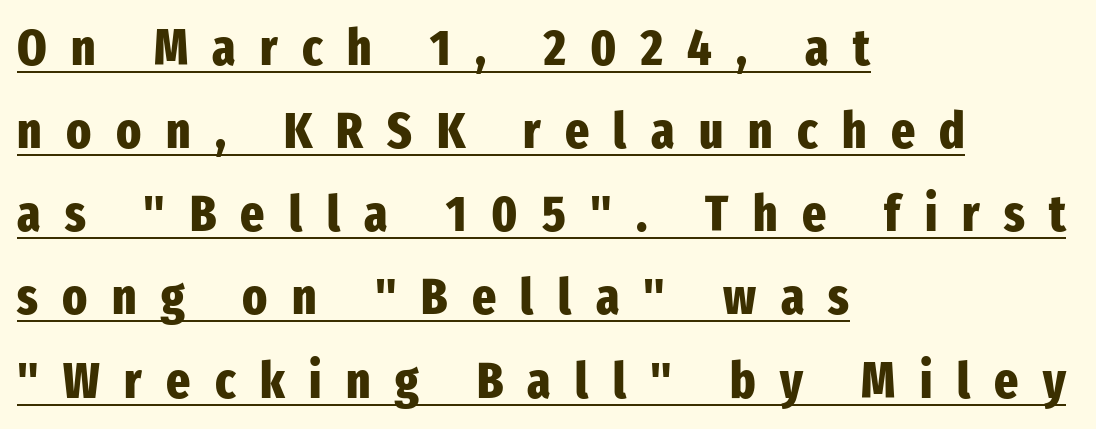
Notice how the stems are strictly vertical — no italics here. Regular leading. Varying glyph widths throughout — classic text-font behaviour. One-word summary of the alignment: left. The lettering is marked with a stroke running underneath it. Is the type bold? Yes — the strokes are clearly thick and heavy.
